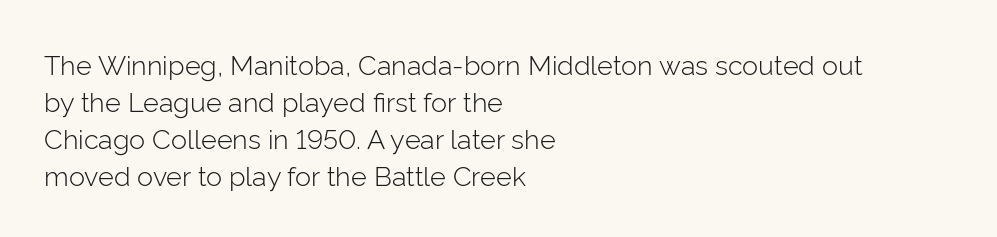
The image shows 27 px text type, upright; set left-aligned, normal line spacing (1.37x), normal letter spacing, not underlined.
